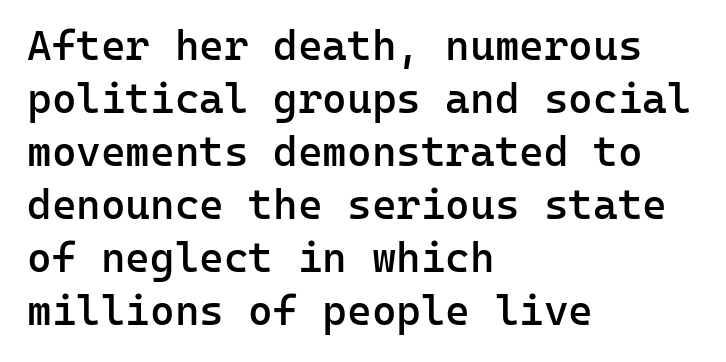
Looks like terminal output: every glyph gets an equal slot. Notice how descenders clear the ascenders below comfortably — that's standard leading. Only glyphs here, with clear space below each row. The letters carry no serifs — their stems end cleanly without finishing strokes. This rendering uses left alignment, leaving the right contour irregular. The lettering stays uniformly vertical, giving the passage a roman look.
